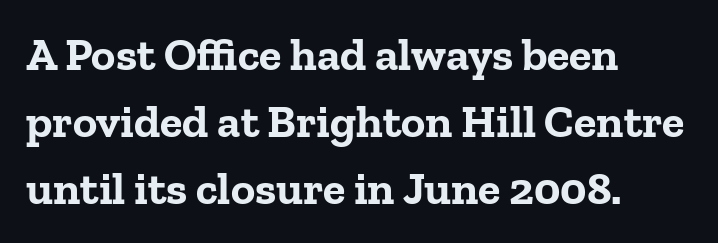
Q: Is the text bold? A: Yes.
Q: Is the text italic (slanted)? A: No, it is upright.
Q: Is the typeface a serif or a sans-serif typeface? A: Serif.
Q: Is the text underlined? A: No.
Q: How is the paragraph aligned? A: Left-aligned.
Q: Is the spacing between letters normal or unusually wide? A: Normal.
Q: Is the spacing between lines tight, normal or loose? A: Normal.
Q: Width (condensed, normal, or wide)? A: Normal.
Q: Stroke contrast? A: Low.
Q: x-height? A: Medium.
Q: Monospaced? A: No.
